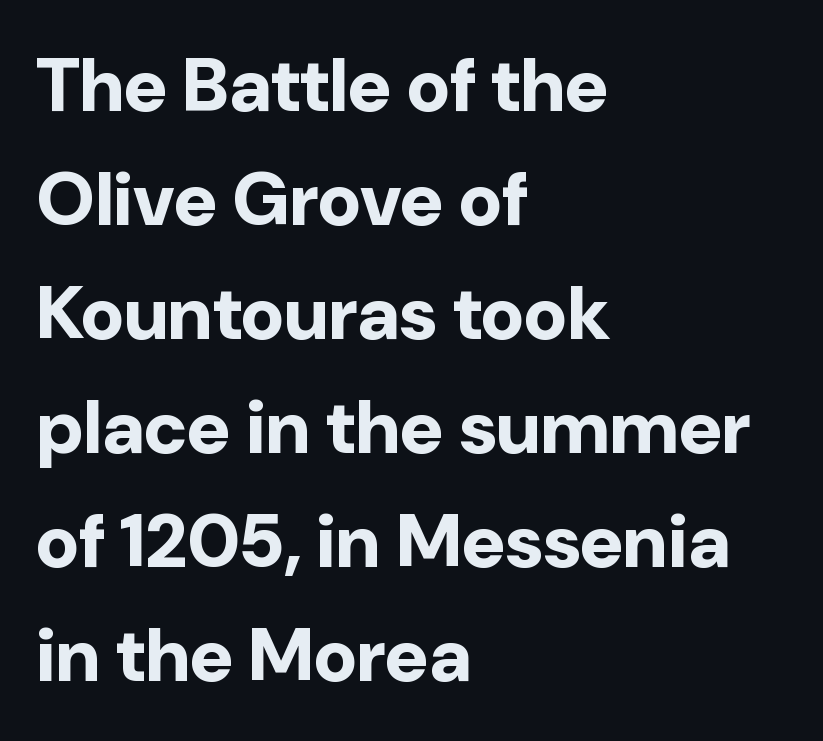
The image shows 75 px bold sans-serif type, upright; set left-aligned, normal line spacing (1.52x), normal letter spacing, not underlined; low stroke contrast and a medium x-height.
